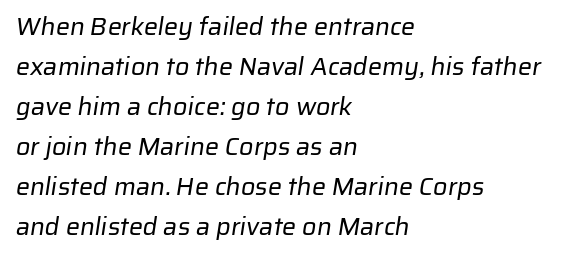
Baseline-to-baseline distance is the conventional proportion of letter height. One-word summary of the alignment: left. Look at the tracking — it's just the regular setting, nothing added. The space beneath each line is pristine and unruled. The passage shown is not bold in any degree.
